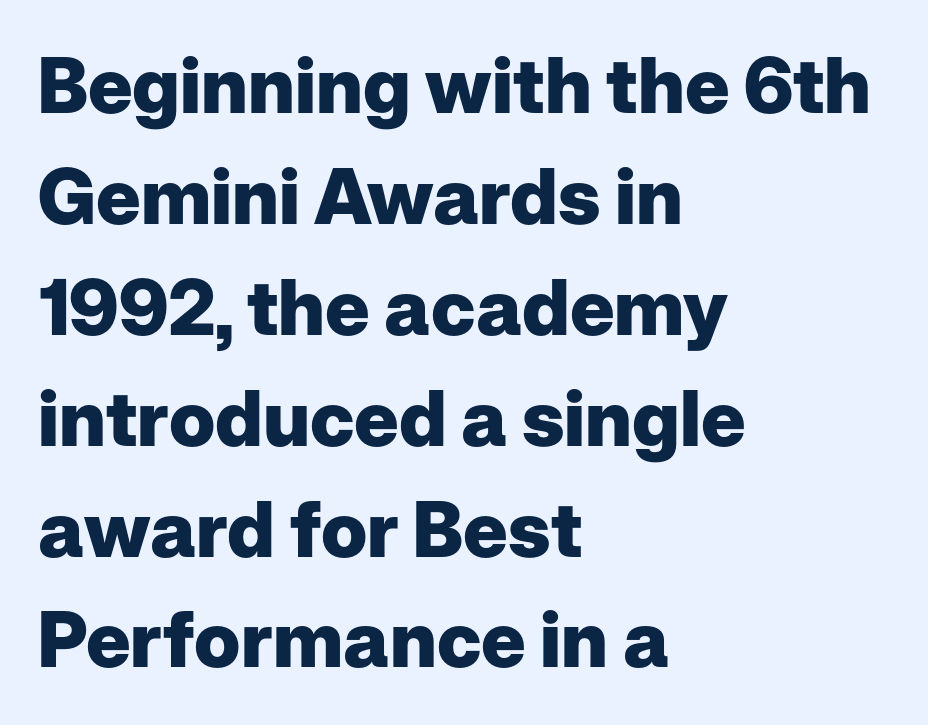
{"serif": "no", "italic": "no", "bold": "yes", "weight": "heavy", "width": "normal", "stroke_contrast": "low", "x_height": "medium", "monospaced": "no", "underline": "no", "align": "left", "line_spacing": "normal", "line_spacing_ratio": 1.44, "letter_spacing": "normal", "letter_spacing_em": 0.0, "glyph_px": 77}
